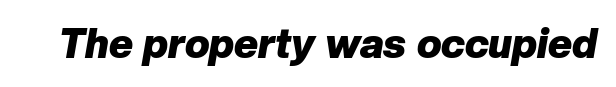
Proportional: the letters do not fall into vertical columns. These lines carry a lot of weight — the face is fully bold. Characters follow at the spacing the type designer built in. Check under the words: just untouched page. An italicized treatment has been applied to the whole sample.
